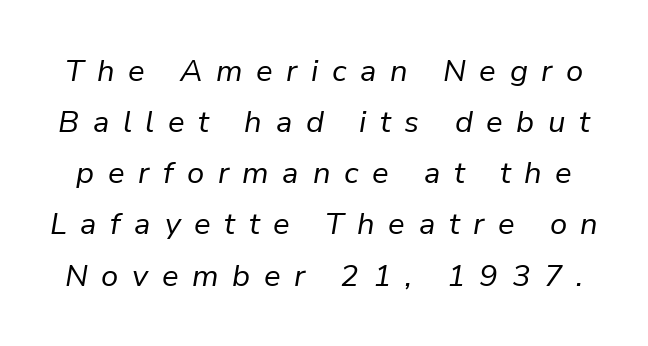
Q: Is the text bold? A: No.
Q: Is the text italic (slanted)? A: Yes, it leans right by about 9 degrees.
Q: Is the text underlined? A: No.
Q: Is the spacing between letters normal or unusually wide? A: Unusually wide.
Q: Is the spacing between lines tight, normal or loose? A: Normal.
Q: Width (condensed, normal, or wide)? A: Normal.
Q: Stroke contrast? A: Low.
Q: x-height? A: Medium.
Q: Monospaced? A: No.
